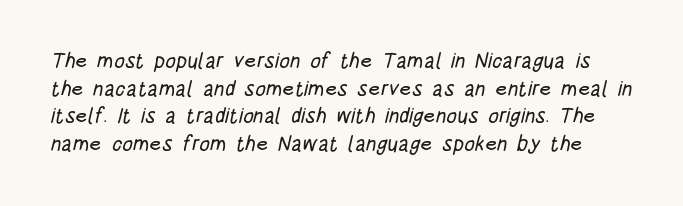
The image shows 21 px text type; set normal line spacing (1.32x), normal letter spacing, not underlined.
